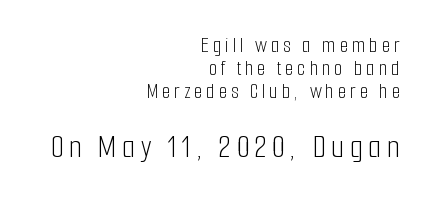
Q: Is the text bold? A: No.
Q: Is the text italic (slanted)? A: No, it is upright.
Q: Is the typeface a serif or a sans-serif typeface? A: Sans-serif.
Q: Is the text underlined? A: No.
Q: How is the paragraph aligned? A: Right-aligned.
Q: Is the spacing between lines tight, normal or loose? A: Tight.
Q: Which block of text is set in a larger size, the first (top) or the second (bottom)? A: The second (bottom) one.
Q: Width (condensed, normal, or wide)? A: Condensed.
Q: Stroke contrast? A: Low.
Q: x-height? A: Medium.
Q: Monospaced? A: No.
